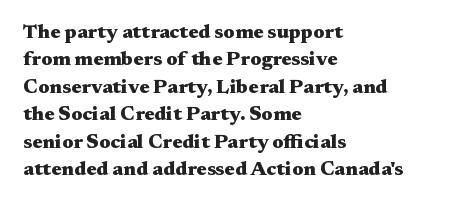
Q: Is the text bold? A: Yes.
Q: Is the text italic (slanted)? A: No, it is upright.
Q: Is the text underlined? A: No.
Q: How is the paragraph aligned? A: Left-aligned.
Q: Is the spacing between letters normal or unusually wide? A: Normal.
Q: Is the spacing between lines tight, normal or loose? A: Normal.
